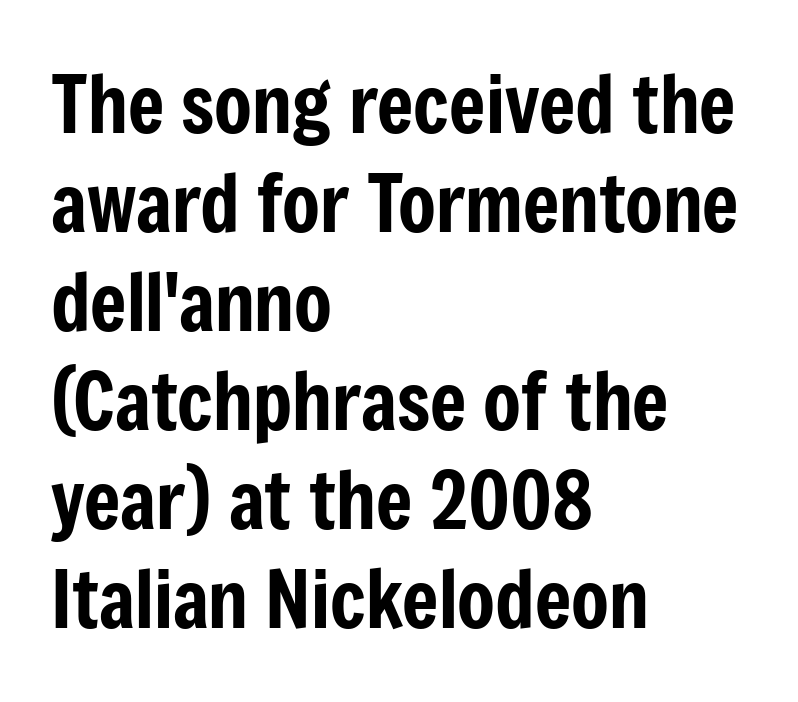
Q: Is the text italic (slanted)? A: No, it is upright.
Q: Is the typeface a serif or a sans-serif typeface? A: Sans-serif.
Q: Is the text underlined? A: No.
Q: How is the paragraph aligned? A: Left-aligned.
Q: Is the spacing between letters normal or unusually wide? A: Normal.
Q: Is the spacing between lines tight, normal or loose? A: Normal.
Q: Width (condensed, normal, or wide)? A: Condensed.
Q: Stroke contrast? A: Low.
Q: x-height? A: Medium.
Q: Monospaced? A: No.
